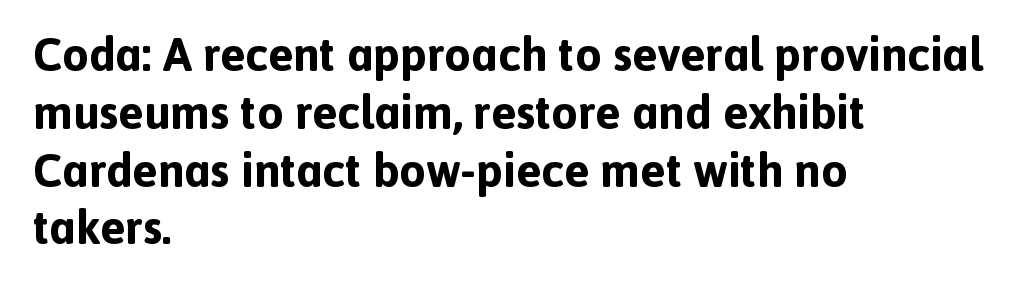
Q: Is the text bold? A: Yes.
Q: Is the text italic (slanted)? A: No, it is upright.
Q: Is the typeface a serif or a sans-serif typeface? A: Sans-serif.
Q: Is the text underlined? A: No.
Q: How is the paragraph aligned? A: Left-aligned.
Q: Is the spacing between letters normal or unusually wide? A: Normal.
Q: Width (condensed, normal, or wide)? A: Normal.
Q: x-height? A: Medium.
Q: Monospaced? A: No.
